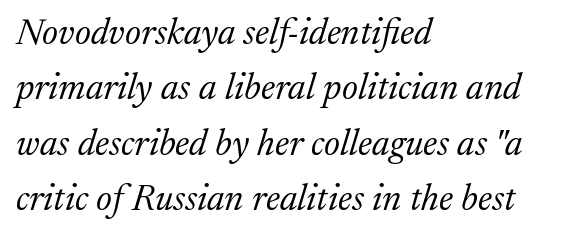
Little horizontal feet cap the strokes, marking this as serif type. Designer's note — italics engaged. Letter spacing: default. Compared with a centered layout, this one pins lines to the left instead. The face used here is proportionally spaced, like ordinary book or web type. Each stroke keeps to a modest, everyday thickness or less.
